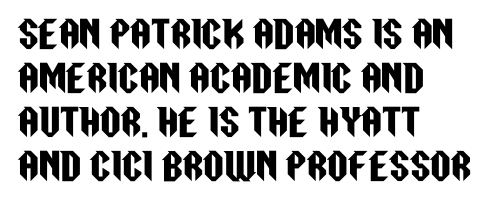
Q: Is the text italic (slanted)? A: No, it is upright.
Q: Is the typeface a serif or a sans-serif typeface? A: Sans-serif.
Q: Is the text underlined? A: No.
Q: How is the paragraph aligned? A: Left-aligned.
Q: Is the spacing between letters normal or unusually wide? A: Normal.
Q: Width (condensed, normal, or wide)? A: Condensed.
Q: Stroke contrast? A: Low.
Q: x-height? A: Large.
Q: Monospaced? A: No.
